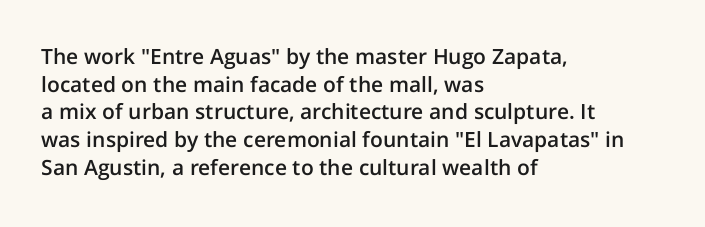
These words are printed semibold, heavier than regular yet not bold. Does the lettering tilt? It doesn't — this is upright. The area under the type is left untouched. Alignment: flush left.
